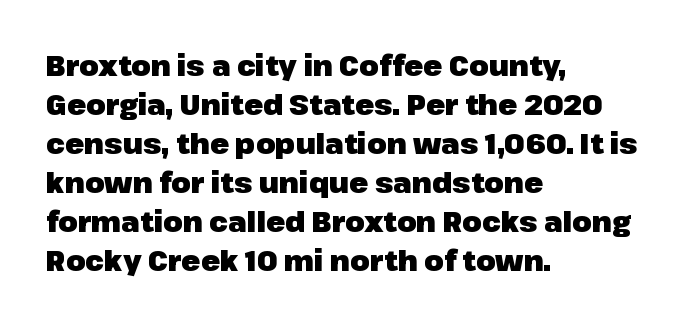
Each row of text sits above clean, open space. Italic: no, the glyphs are upright roman. The face used here is proportionally spaced, like ordinary book or web type. Examine the stroke ends and you'll find no serifs. Compared with a centered layout, this one pins lines to the left instead. Short note: letters normally spaced.
